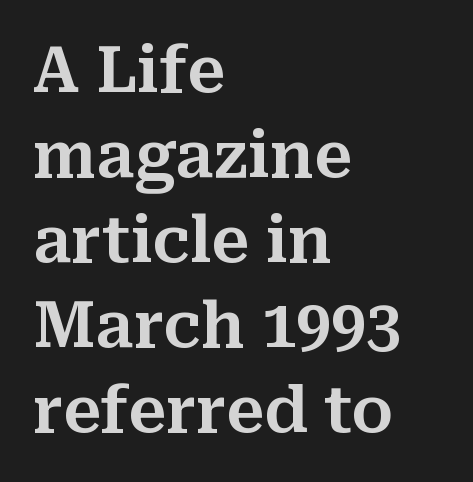
Regular leading. Regarding serifs, this sample has them. Character widths vary here, with narrow letters taking less room than wide ones. Posture: upright roman. The baseline area is clear. Leftover space on each line is placed entirely after the last word.
